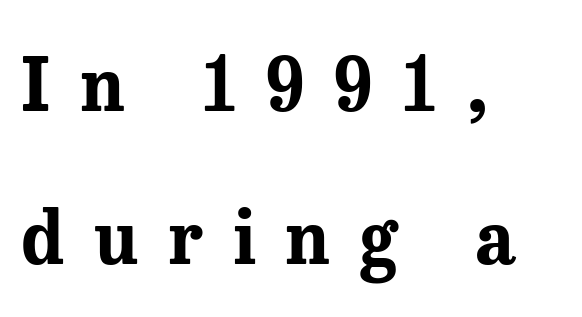
The image shows 72 px bold serif type, upright; set left-aligned, loose line spacing (2.13x), unusually wide letter spacing (+0.41 em), not underlined; medium stroke contrast and a medium x-height.
